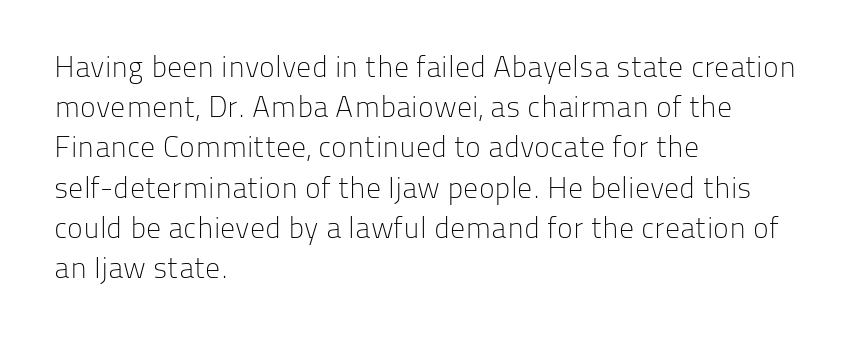
{"serif": "no", "italic": "no", "bold": "no", "weight": "light", "width": "normal", "stroke_contrast": "low", "x_height": "medium", "monospaced": "no", "underline": "no", "align": "left", "line_spacing": "normal", "line_spacing_ratio": 1.34, "letter_spacing": "normal", "letter_spacing_em": 0.0, "glyph_px": 30}
